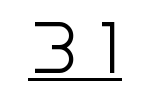
Note the varied advance widths — an 'i' is clearly narrower than an 'm'. Counters stay open thanks to moderate or lighter strokes. Is there any slant? The stems are plumb. Letterform terminals end flat and unadorned throughout the passage.
